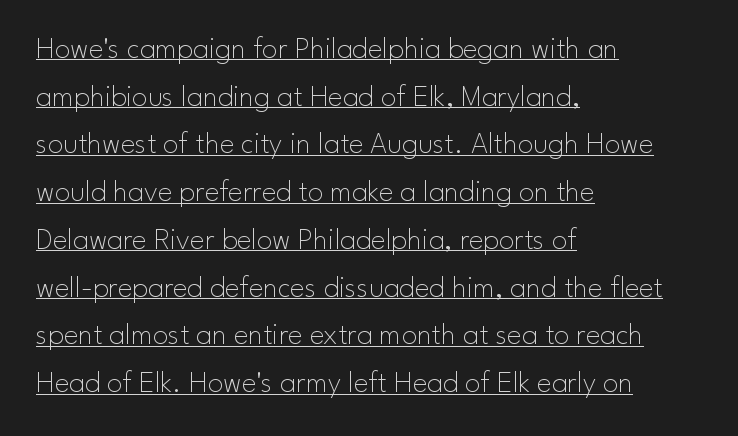
{"serif": "no", "italic": "no", "bold": "no", "weight": "thin", "width": "normal", "stroke_contrast": "low", "x_height": "small", "monospaced": "no", "underline": "yes", "align": "left", "line_spacing": "normal", "line_spacing_ratio": 1.54, "letter_spacing": "normal", "letter_spacing_em": 0.0, "glyph_px": 31}
